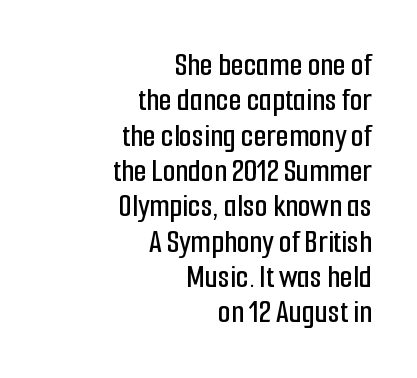
The image shows 33 px condensed sans-serif type, upright; set right-aligned, tight line spacing (1.07x), normal letter spacing, not underlined; low stroke contrast and a medium x-height.
